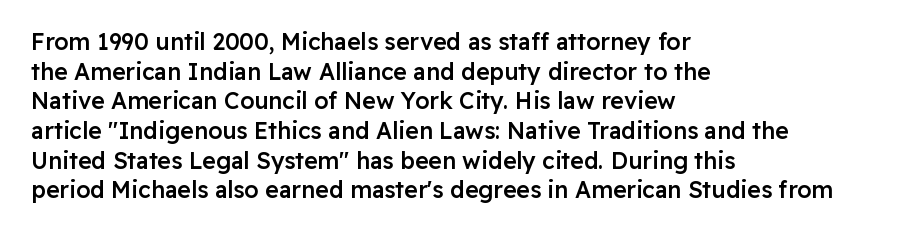
Q: Is the text bold? A: Semi-bold.
Q: Is the text italic (slanted)? A: No, it is upright.
Q: Is the text underlined? A: No.
Q: How is the paragraph aligned? A: Left-aligned.
Q: Is the spacing between letters normal or unusually wide? A: Normal.
Q: Is the spacing between lines tight, normal or loose? A: Normal.
